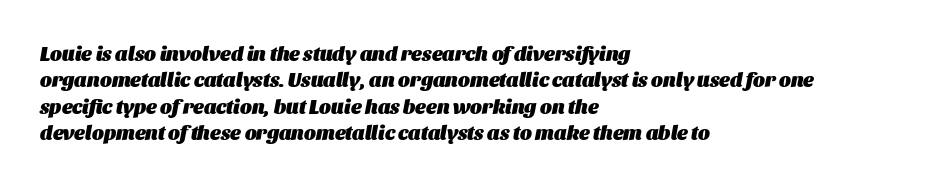
The image shows 20 px bold type, italic (leaning right); set left-aligned, normal line spacing (1.32x), normal letter spacing, not underlined.
